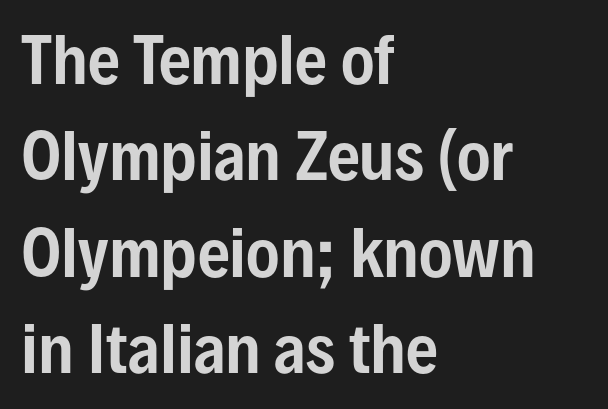
The image shows 63 px condensed sans-serif type, upright; set left-aligned, normal line spacing (1.53x), normal letter spacing, not underlined; low stroke contrast and a medium x-height.
